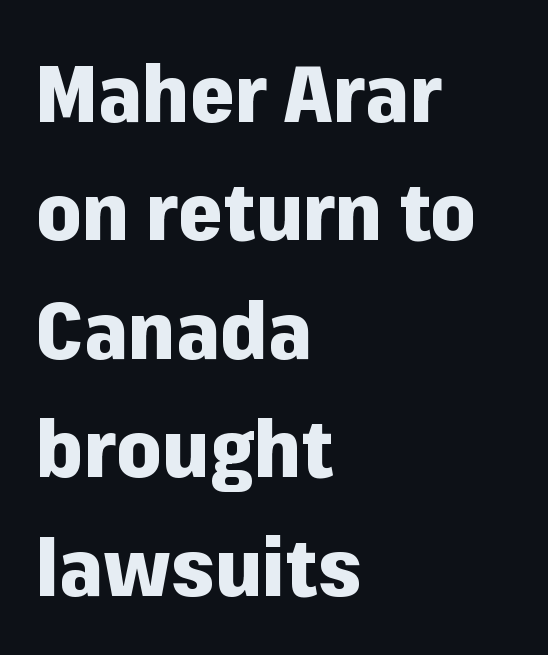
Horizontal bands of white between lines are of average thickness. The glyphs are unaccompanied by any horizontal stroke below them. If you drew a line through each stem, it would be perfectly vertical. Looks like regular typesetting: each glyph gets only the width it needs. Font category for this specimen: sans-serif.
